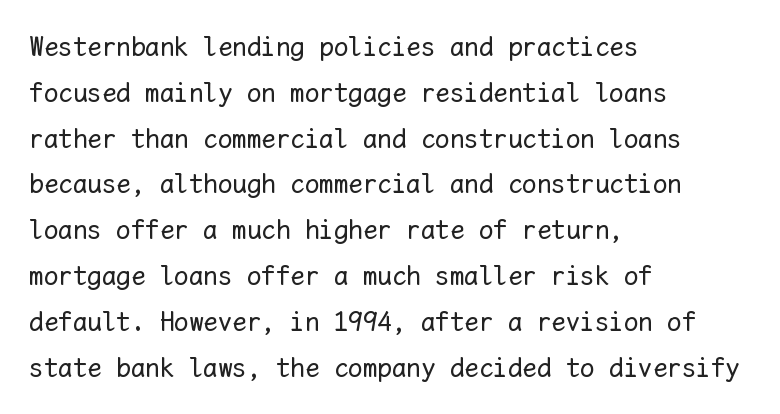
Q: Is the text bold? A: No.
Q: Is the text italic (slanted)? A: No, it is upright.
Q: Is the text underlined? A: No.
Q: How is the paragraph aligned? A: Left-aligned.
Q: Is the spacing between letters normal or unusually wide? A: Normal.
Q: Is the spacing between lines tight, normal or loose? A: Normal.
Q: Width (condensed, normal, or wide)? A: Normal.
Q: Stroke contrast? A: Low.
Q: x-height? A: Medium.
Q: Monospaced? A: Yes.
